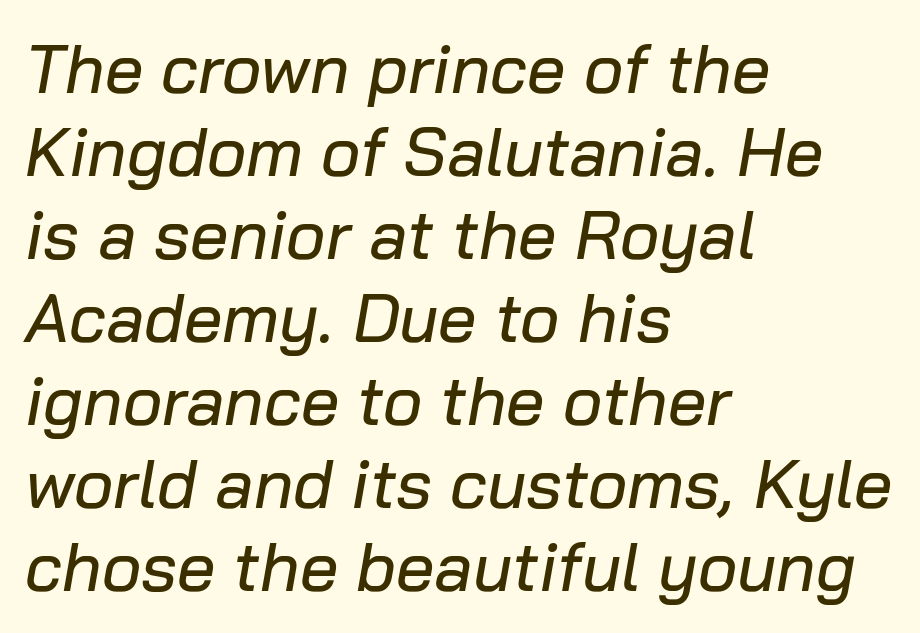
The image shows 68 px text type, italic (leaning right); set left-aligned, line spacing 1.22x, normal letter spacing, not underlined; low stroke contrast and a medium x-height.
